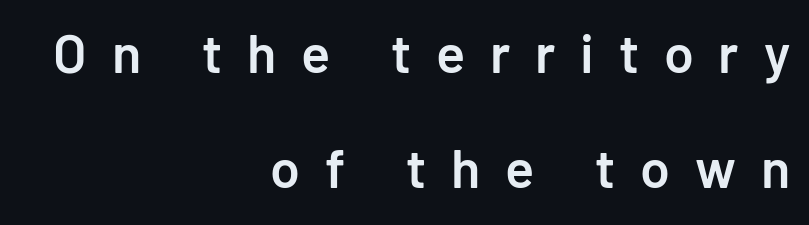
The image shows 54 px semibold sans-serif type, upright; set right-aligned, loose line spacing (2.13x), unusually wide letter spacing (+0.46 em), not underlined; low stroke contrast and a medium x-height.
